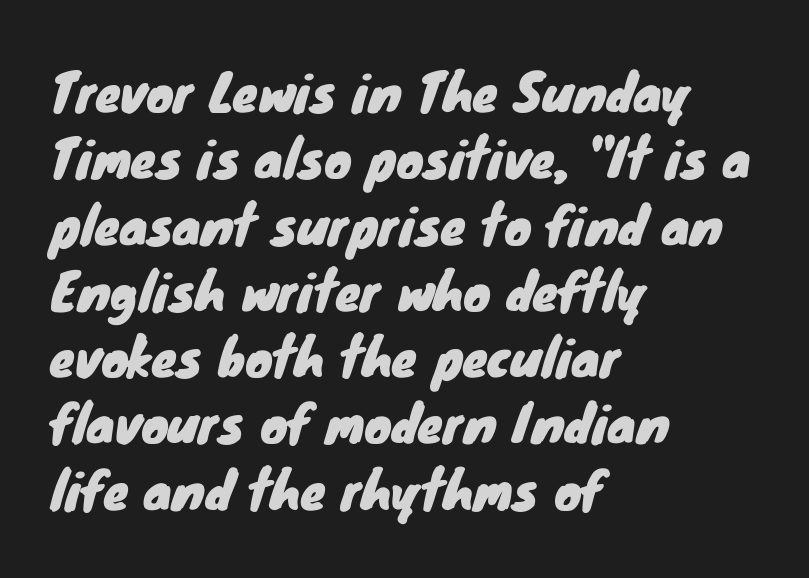
Q: Is the typeface a serif or a sans-serif typeface? A: Sans-serif.
Q: Is the text underlined? A: No.
Q: How is the paragraph aligned? A: Left-aligned.
Q: Is the spacing between letters normal or unusually wide? A: Normal.
Q: Is the spacing between lines tight, normal or loose? A: Normal.
Q: Width (condensed, normal, or wide)? A: Normal.
Q: Stroke contrast? A: Low.
Q: x-height? A: Small.
Q: Monospaced? A: No.
